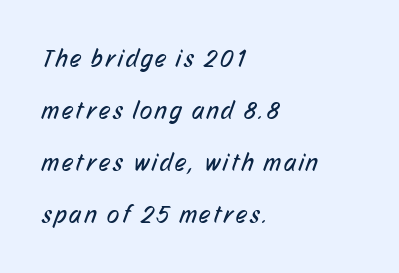
Q: Is the text bold? A: No.
Q: Is the text underlined? A: No.
Q: How is the paragraph aligned? A: Left-aligned.
Q: Is the spacing between lines tight, normal or loose? A: Loose.
